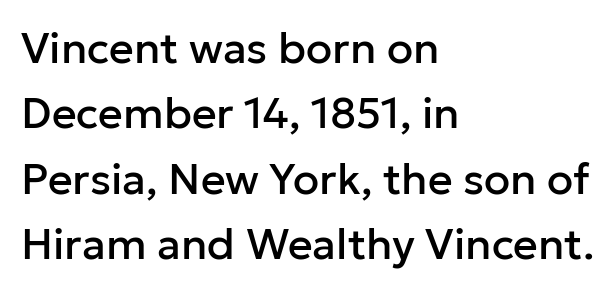
Q: Is the text italic (slanted)? A: No, it is upright.
Q: Is the typeface a serif or a sans-serif typeface? A: Sans-serif.
Q: Is the text underlined? A: No.
Q: How is the paragraph aligned? A: Left-aligned.
Q: Is the spacing between letters normal or unusually wide? A: Normal.
Q: Is the spacing between lines tight, normal or loose? A: Normal.
Q: Width (condensed, normal, or wide)? A: Normal.
Q: Stroke contrast? A: Low.
Q: x-height? A: Medium.
Q: Monospaced? A: No.
